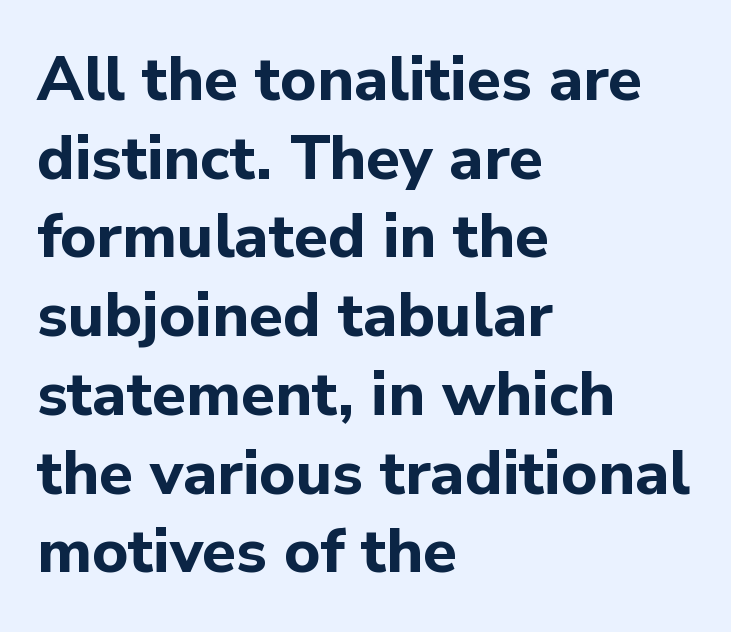
The image shows 62 px bold sans-serif type, upright; set left-aligned, normal line spacing (1.27x), normal letter spacing, not underlined; low stroke contrast and a medium x-height.
